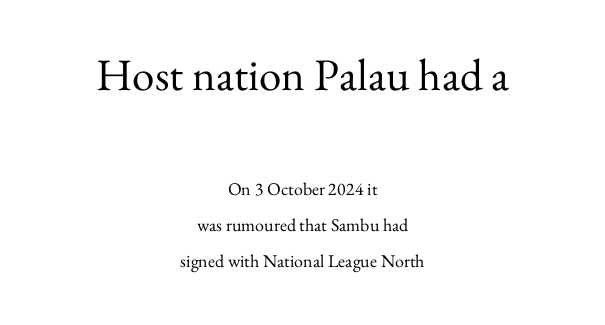
The image shows 45 px regular-weight serif type, upright; set centered, loose line spacing (2.0x), normal letter spacing, not underlined; the first (top) block is 2.5x larger; medium stroke contrast and a small x-height.
